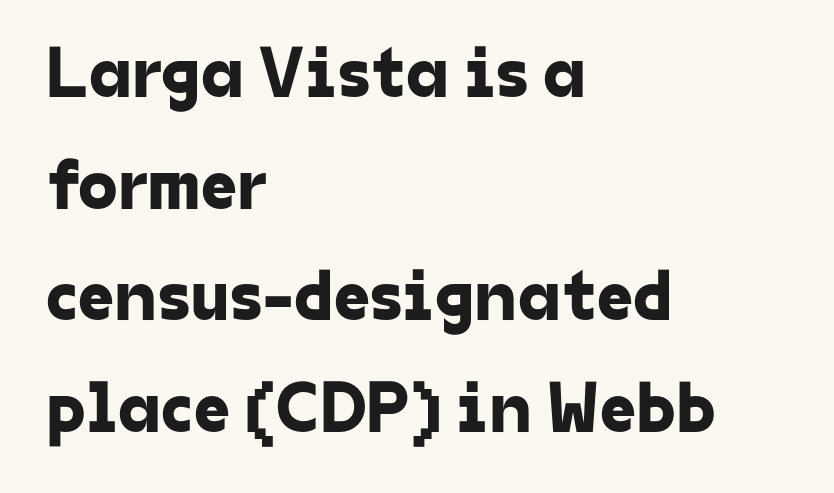
{"serif": "no", "width": "normal", "stroke_contrast": "low", "x_height": "medium", "monospaced": "no", "underline": "no", "align": "left", "line_spacing": "normal", "line_spacing_ratio": 1.55, "letter_spacing": "normal", "letter_spacing_em": 0.0, "glyph_px": 72}
